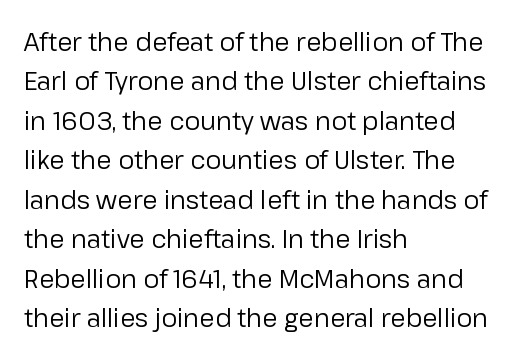
The image shows 25 px text type, upright; set left-aligned, normal line spacing (1.58x), normal letter spacing, not underlined.
